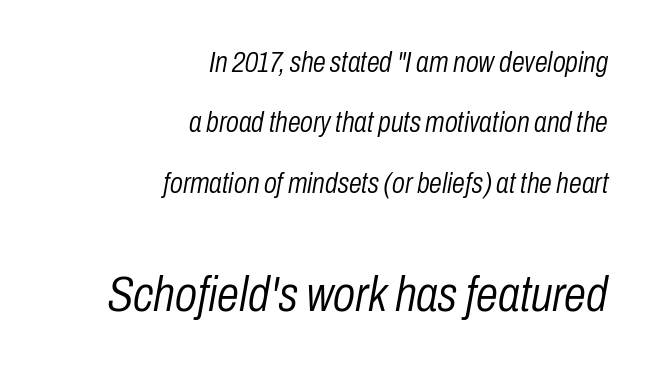
{"italic": "yes", "lean": "right", "slant_degrees": 10, "bold": "no", "weight": "light", "width": "condensed", "stroke_contrast": "low", "x_height": "medium", "monospaced": "no", "underline": "no", "align": "right", "line_spacing": "loose", "line_spacing_ratio": 2.08, "letter_spacing": "normal", "letter_spacing_em": 0.0, "larger_block": "second", "size_ratio": 1.72, "glyph_px": 50}
